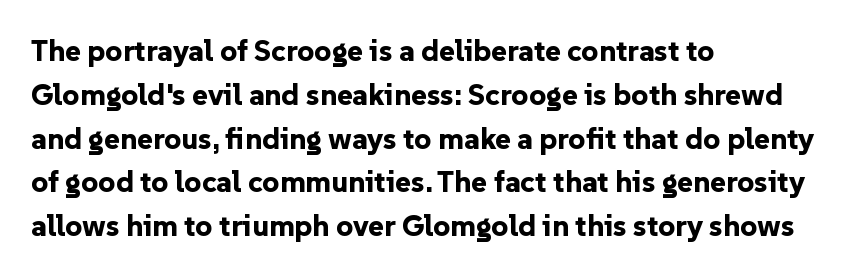
{"serif": "no", "italic": "no", "bold": "yes", "weight": "bold", "width": "normal", "stroke_contrast": "low", "x_height": "medium", "monospaced": "no", "underline": "no", "align": "left", "line_spacing": "normal", "line_spacing_ratio": 1.46, "letter_spacing": "normal", "letter_spacing_em": 0.0, "glyph_px": 30}
